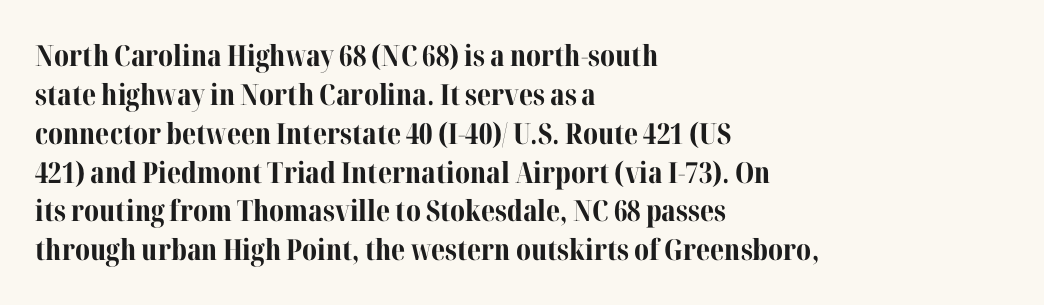
The paragraph shown leans on its left margin. Stroke thickness is high; the sample reads as a true bold. The letters advance in unequal steps, a hallmark of proportional type. Do the letters lean? They stand straight. Short note: letters normally spaced. The block of text has a typical density, with ordinary space between rows.
